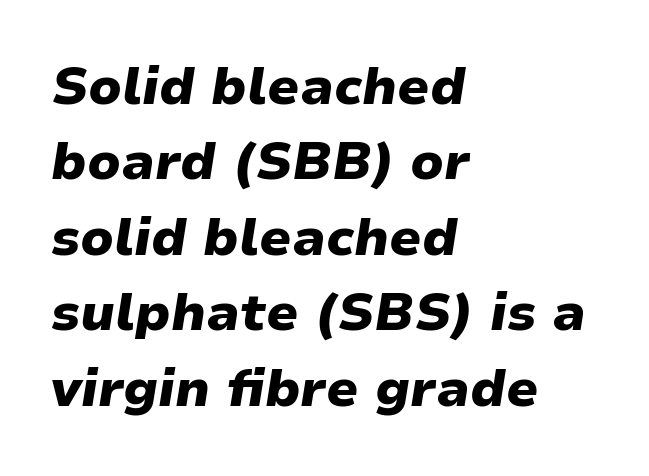
{"italic": "yes", "lean": "right", "slant_degrees": 9, "bold": "yes", "weight": "heavy", "width": "normal", "stroke_contrast": "low", "x_height": "medium", "monospaced": "no", "underline": "no", "align": "left", "line_spacing": "normal", "line_spacing_ratio": 1.45, "letter_spacing": "normal", "letter_spacing_em": 0.0, "glyph_px": 52}
